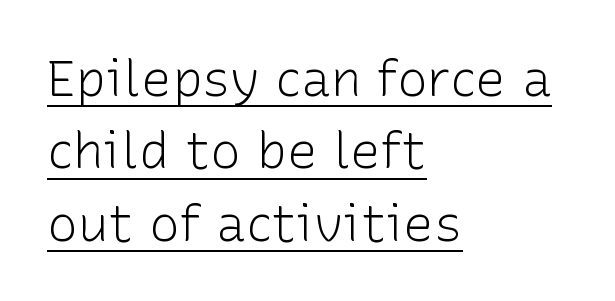
The image shows 51 px light sans-serif type, upright; set left-aligned, normal line spacing (1.42x), normal letter spacing, underlined; low stroke contrast and a medium x-height.
